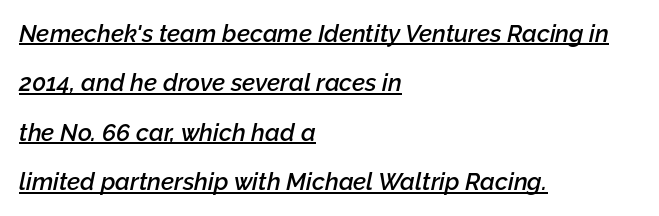
The image shows 24 px text type, italic (leaning right); set left-aligned, loose line spacing (2.06x), normal letter spacing, underlined.
